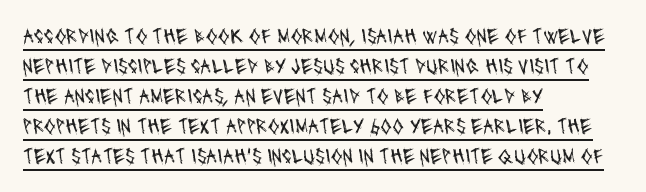
{"bold": "no", "underline": "yes", "align": "left", "line_spacing": "normal", "line_spacing_ratio": 1.36, "letter_spacing": "normal", "letter_spacing_em": 0.0, "glyph_px": 22}
